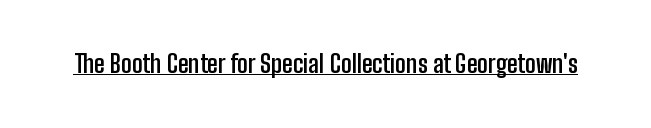
The image shows 24 px bold type, upright; set normal letter spacing, underlined.
